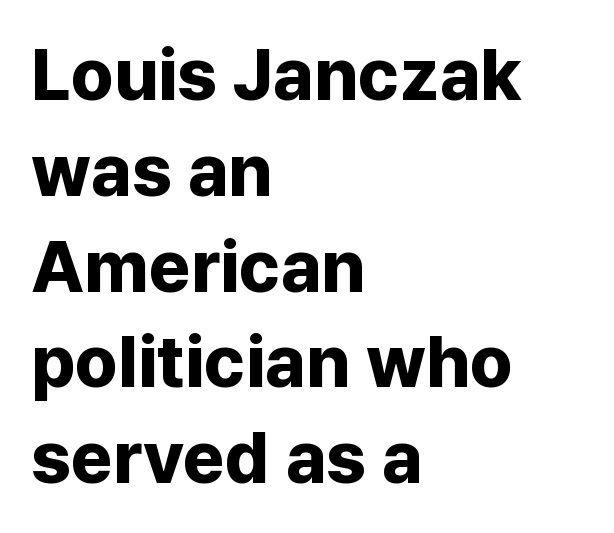
{"serif": "no", "italic": "no", "bold": "yes", "weight": "bold", "width": "normal", "stroke_contrast": "low", "x_height": "medium", "monospaced": "no", "underline": "no", "align": "left", "line_spacing": "normal", "line_spacing_ratio": 1.33, "letter_spacing": "normal", "letter_spacing_em": 0.0, "glyph_px": 72}
